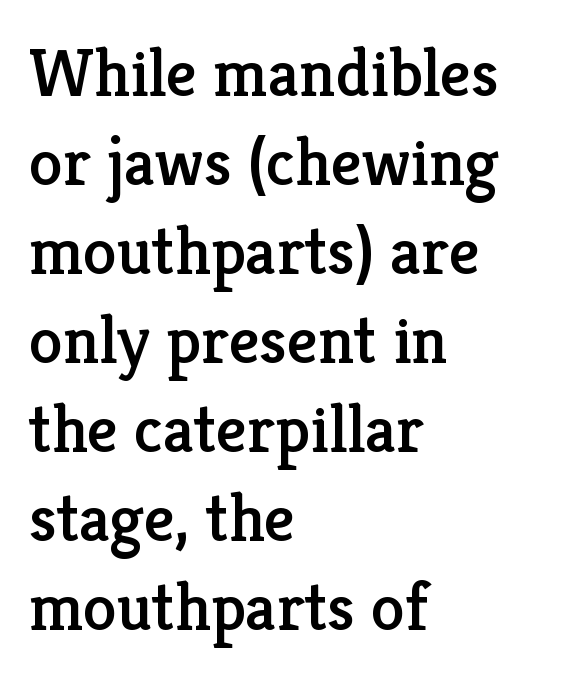
{"serif": "yes", "italic": "no", "width": "normal", "stroke_contrast": "low", "x_height": "medium", "monospaced": "no", "underline": "no", "align": "left", "line_spacing": "normal", "line_spacing_ratio": 1.31, "letter_spacing": "normal", "letter_spacing_em": 0.0, "glyph_px": 68}
